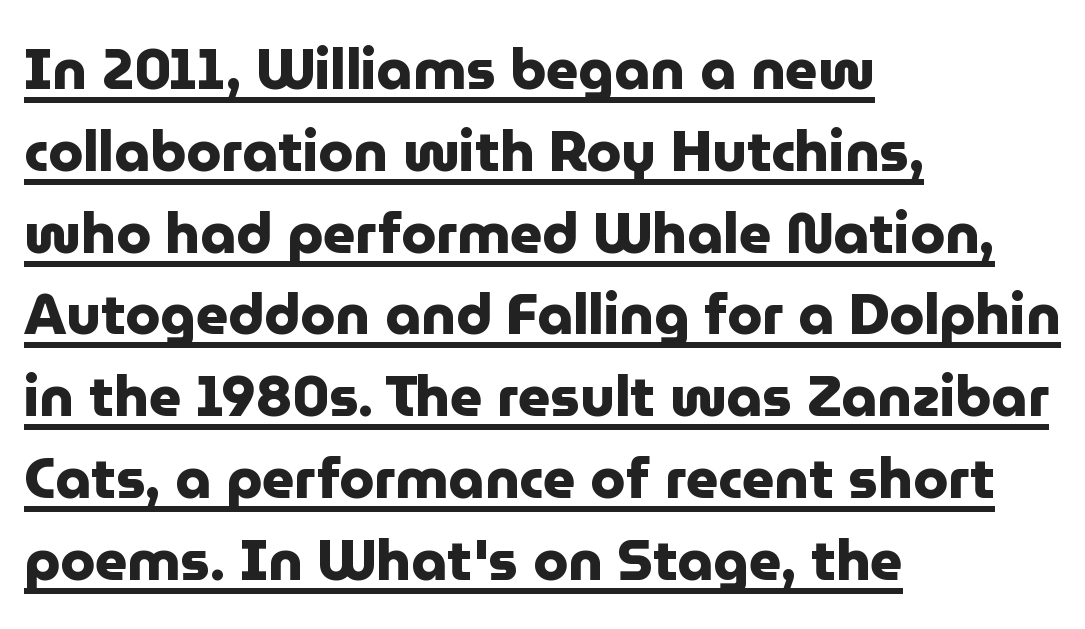
The image shows 56 px heavy sans-serif type, upright; set left-aligned, normal line spacing (1.46x), normal letter spacing, underlined; low stroke contrast and a medium x-height.
